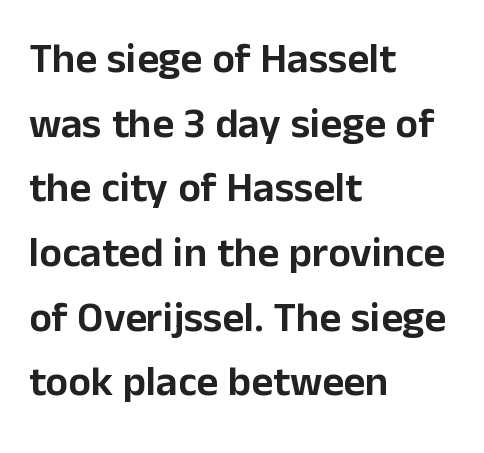
The image shows 42 px sans-serif type, upright; set left-aligned, normal line spacing (1.54x), normal letter spacing, not underlined; low stroke contrast and a medium x-height.
